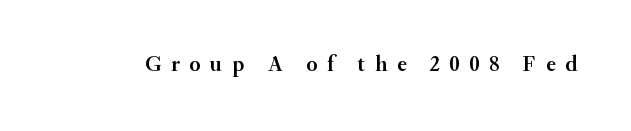
{"italic": "no", "bold": "semi", "underline": "no", "letter_spacing": "wide", "letter_spacing_em": 0.44, "glyph_px": 22}
